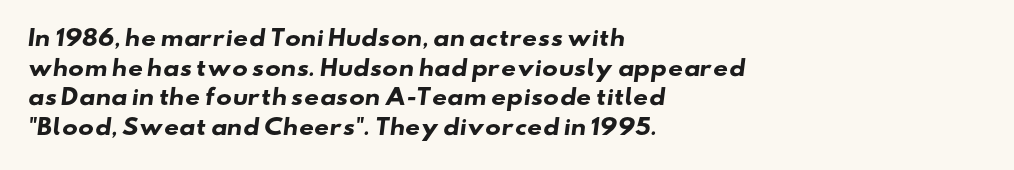
{"bold": "yes", "underline": "no", "align": "left", "line_spacing": "normal", "line_spacing_ratio": 1.41, "letter_spacing": "normal", "letter_spacing_em": 0.0, "glyph_px": 21}
